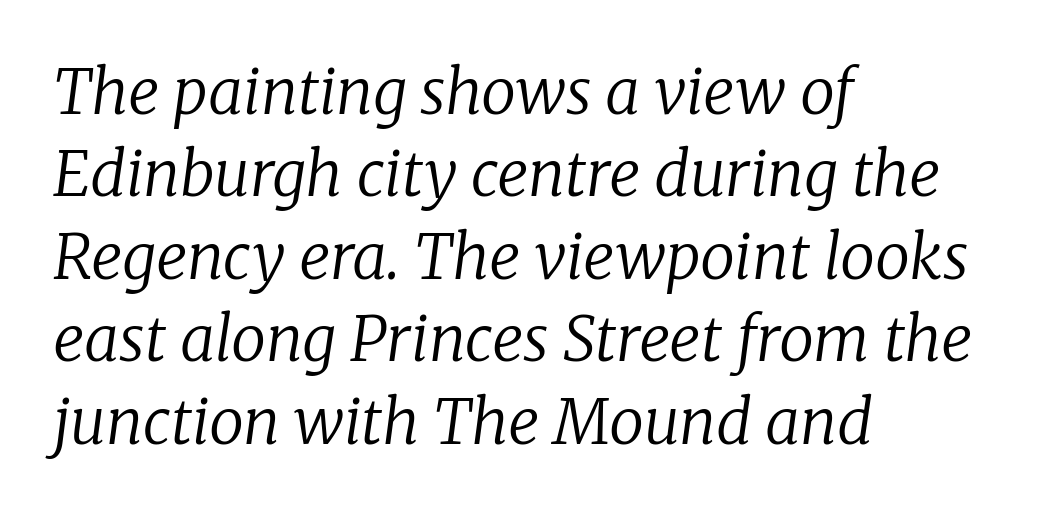
No word sits above an underline. Letters have the restrained weight of plain body copy at most. A classic flush-left, rag-right setting is used for this passage. Characters follow at the spacing the type designer built in.
